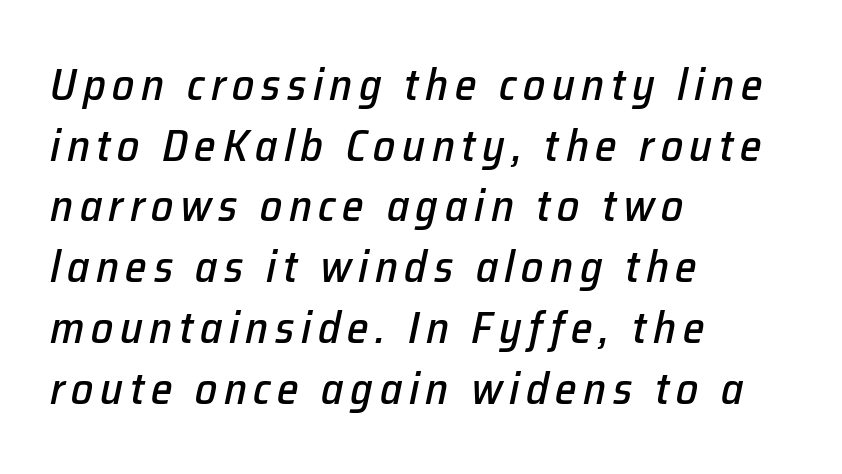
The image shows 44 px text type, italic (leaning right); set left-aligned, normal line spacing (1.38x), not underlined; low stroke contrast and a medium x-height.
